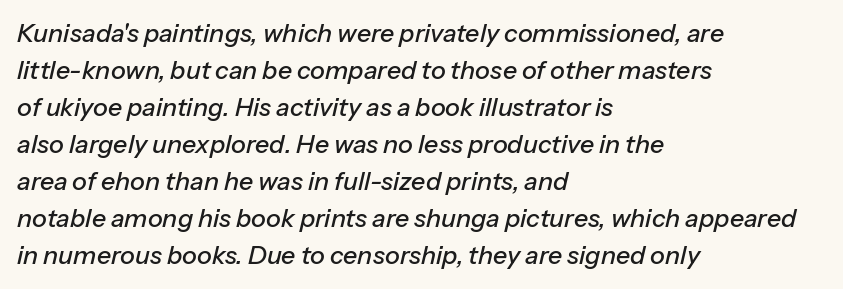
Q: Is the text italic (slanted)? A: Yes, it leans right by about 13 degrees.
Q: Is the text underlined? A: No.
Q: How is the paragraph aligned? A: Left-aligned.
Q: Is the spacing between letters normal or unusually wide? A: Normal.
Q: Is the spacing between lines tight, normal or loose? A: Normal.
